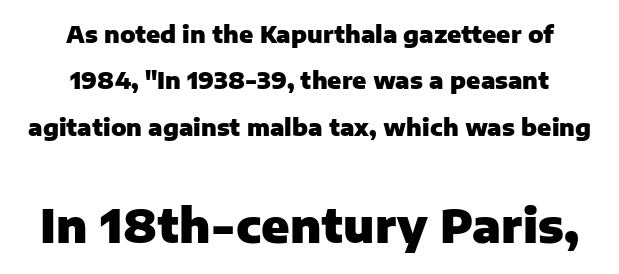
Q: Is the text bold? A: Yes.
Q: Is the text italic (slanted)? A: No, it is upright.
Q: Is the typeface a serif or a sans-serif typeface? A: Sans-serif.
Q: Is the text underlined? A: No.
Q: How is the paragraph aligned? A: Centered.
Q: Is the spacing between letters normal or unusually wide? A: Normal.
Q: Is the spacing between lines tight, normal or loose? A: Loose.
Q: Which block of text is set in a larger size, the first (top) or the second (bottom)? A: The second (bottom) one.
Q: Width (condensed, normal, or wide)? A: Normal.
Q: Stroke contrast? A: Low.
Q: x-height? A: Medium.
Q: Monospaced? A: No.
